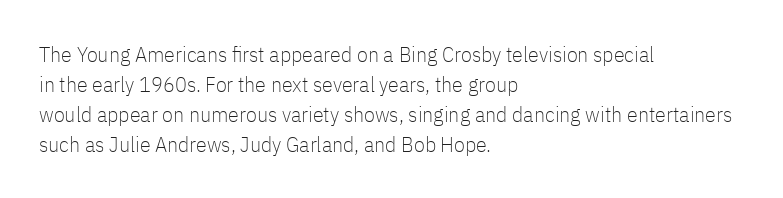
Q: Is the text bold? A: No.
Q: Is the text italic (slanted)? A: No, it is upright.
Q: Is the text underlined? A: No.
Q: How is the paragraph aligned? A: Left-aligned.
Q: Is the spacing between letters normal or unusually wide? A: Normal.
Q: Is the spacing between lines tight, normal or loose? A: Normal.
